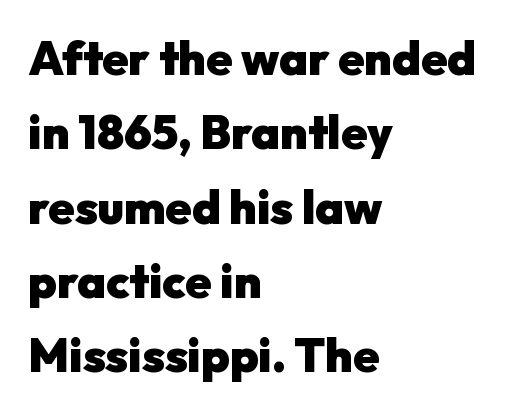
The image shows 47 px heavy sans-serif type, upright; set left-aligned, normal line spacing (1.58x), normal letter spacing, not underlined; low stroke contrast and a medium x-height.
